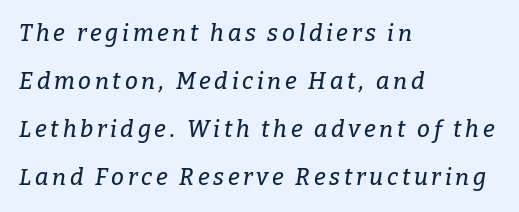
The image shows 23 px text type, italic (leaning right); set left-aligned, loose line spacing (2.09x), not underlined.
